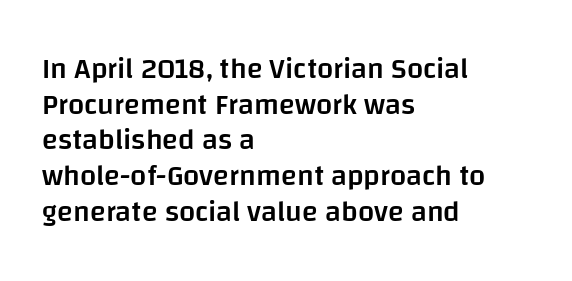
{"serif": "no", "italic": "no", "bold": "semi", "weight": "semibold", "width": "normal", "stroke_contrast": "low", "x_height": "large", "monospaced": "no", "underline": "no", "align": "left", "line_spacing_ratio": 1.23, "letter_spacing": "normal", "letter_spacing_em": 0.0, "glyph_px": 29}
